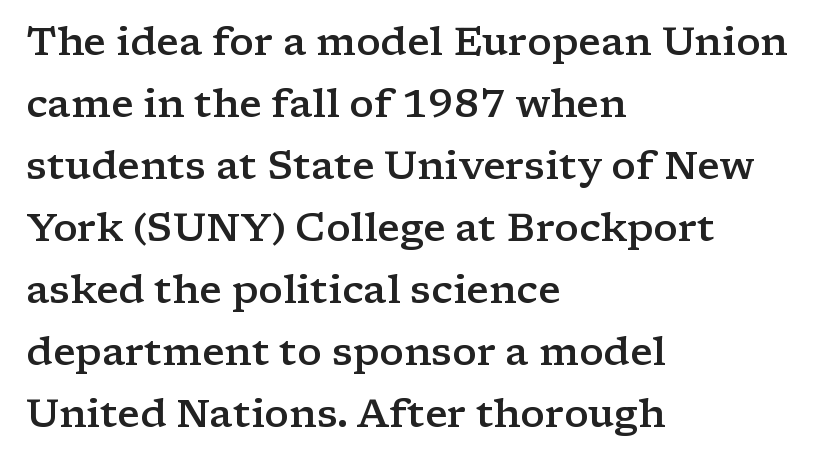
The image shows 39 px semibold, wide serif type, upright; set left-aligned, normal line spacing (1.59x), normal letter spacing, not underlined; low stroke contrast and a medium x-height.
